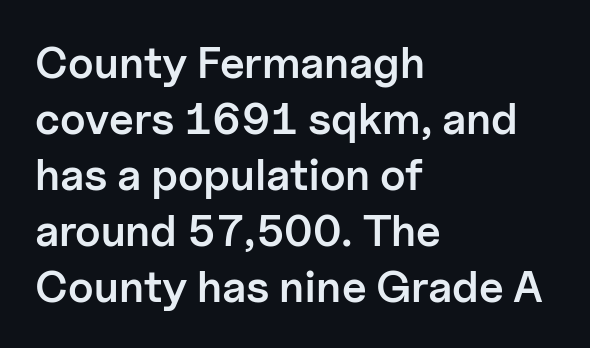
{"serif": "no", "italic": "no", "bold": "semi", "weight": "semibold", "width": "normal", "stroke_contrast": "low", "x_height": "medium", "monospaced": "no", "underline": "no", "align": "left", "line_spacing": "normal", "line_spacing_ratio": 1.27, "letter_spacing": "normal", "letter_spacing_em": 0.0, "glyph_px": 44}
